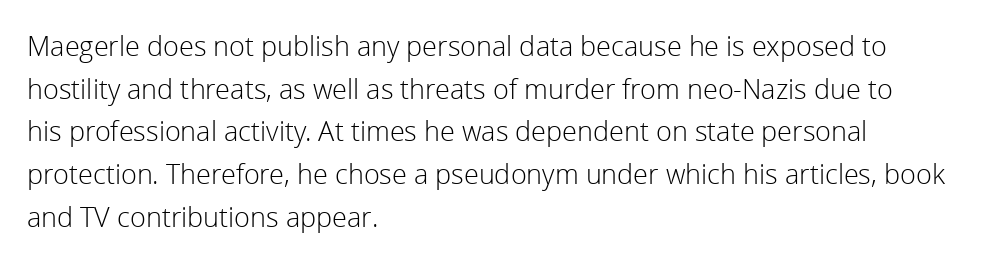
{"italic": "no", "bold": "no", "underline": "no", "align": "left", "line_spacing": "normal", "line_spacing_ratio": 1.58, "letter_spacing": "normal", "letter_spacing_em": 0.0, "glyph_px": 27}
